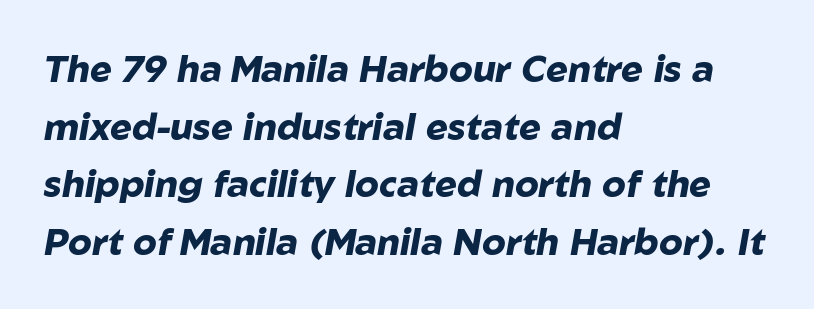
{"italic": "yes", "lean": "right", "slant_degrees": 10, "bold": "yes", "weight": "heavy", "width": "normal", "stroke_contrast": "low", "x_height": "medium", "monospaced": "no", "underline": "no", "align": "left", "line_spacing": "normal", "line_spacing_ratio": 1.56, "letter_spacing": "normal", "letter_spacing_em": 0.0, "glyph_px": 37}
